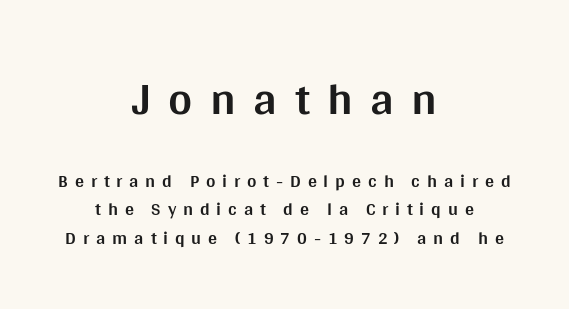
What weight is shown? A full bold with thick strokes. The space beneath each line is pristine and unruled. The passage shown is typed in a proportional face where columns would drift. Regular leading. Casual observation: everything's sitting right in the middle. Compared with typical body copy, the letter spacing here is much looser.
